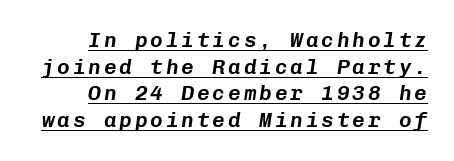
Q: Is the text italic (slanted)? A: Yes, it leans right by about 8 degrees.
Q: Is the text underlined? A: Yes.
Q: How is the paragraph aligned? A: Right-aligned.
Q: Is the spacing between lines tight, normal or loose? A: Normal.
